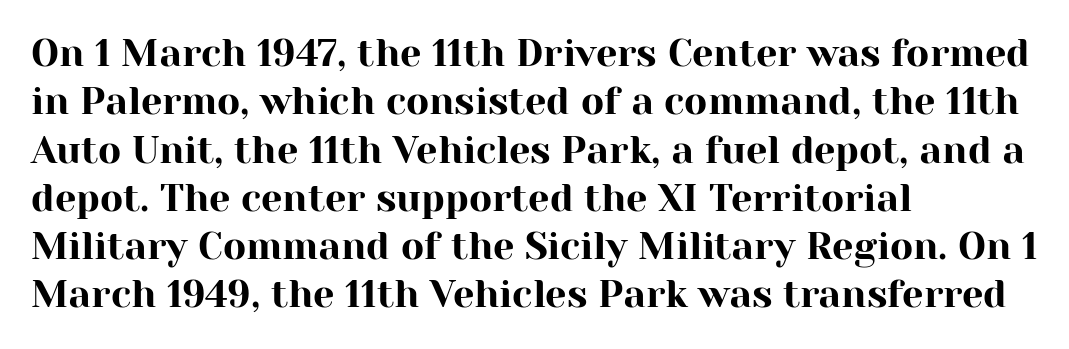
{"serif": "yes", "italic": "no", "width": "normal", "stroke_contrast": "high", "x_height": "medium", "monospaced": "no", "underline": "no", "align": "left", "line_spacing": "normal", "line_spacing_ratio": 1.27, "letter_spacing": "normal", "letter_spacing_em": 0.0, "glyph_px": 38}
